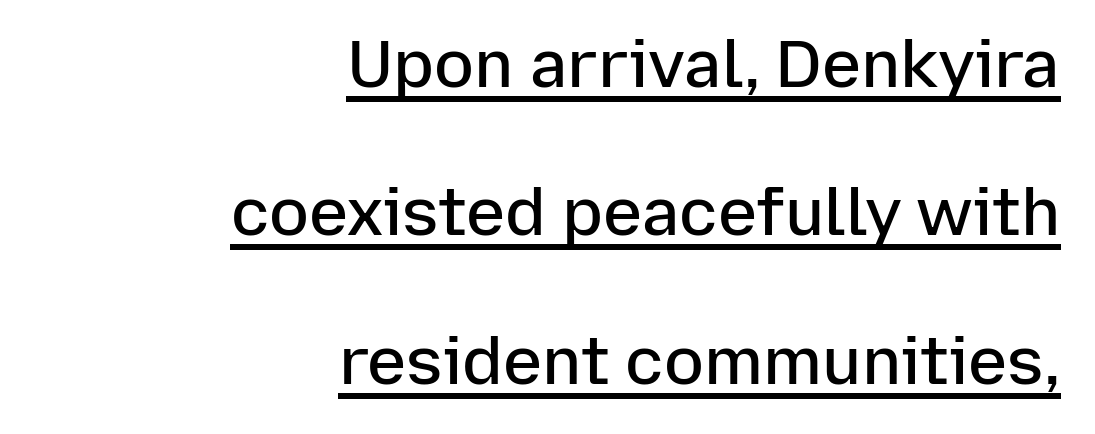
{"serif": "no", "italic": "no", "bold": "semi", "weight": "semibold", "width": "normal", "stroke_contrast": "low", "x_height": "medium", "monospaced": "no", "underline": "yes", "align": "right", "line_spacing": "loose", "line_spacing_ratio": 2.25, "letter_spacing": "normal", "letter_spacing_em": 0.0, "glyph_px": 66}
